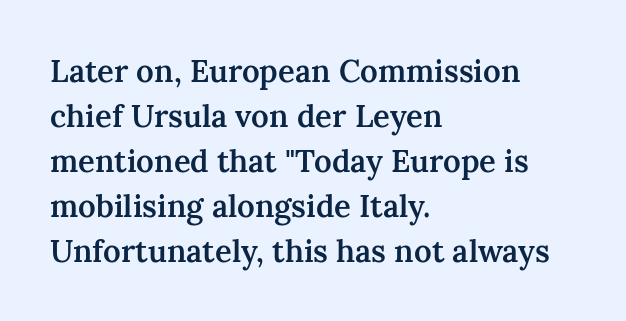
Default kerning and tracking; the words read as compact shapes. You could not count columns in this text — the font is proportionally spaced. Tall strokes in this sample are plumb rather than angled. This rendering uses left alignment, leaving the right contour irregular.
